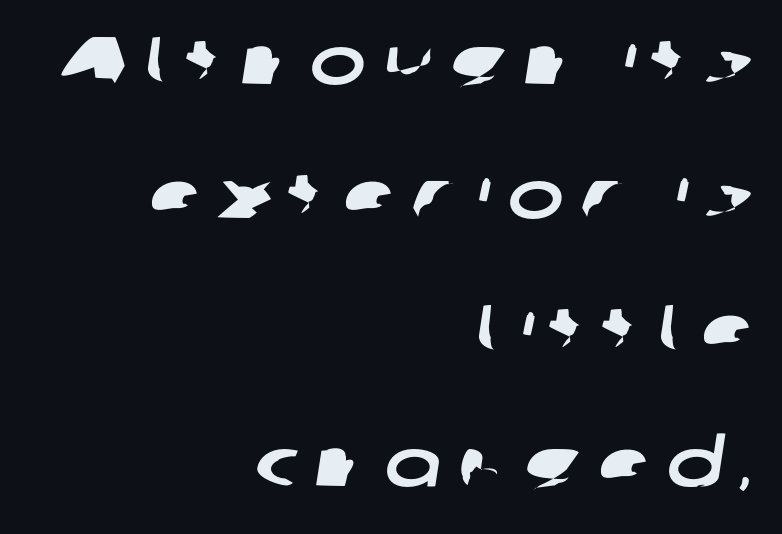
Spacing verdict: proportional, widths tailored to each character. These lines are composed in type without serifs. A student would call this right alignment; a typographer would say flush right, rag left. Is the letter spacing exaggerated? Yes — the characters are pushed far apart. How would I describe the line gaps? Wide and relaxed.
